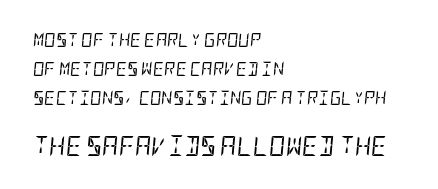
The face used here is rendered with its standard letterfit. Weight class: somewhere from thin through regular. What's the leading like? Stretched, with rows far apart. Unmarked baselines from the first word to the last. The setting favours the left margin, as ordinary paragraphs usually do. Size contrast runs from small at the top to large at the bottom.
